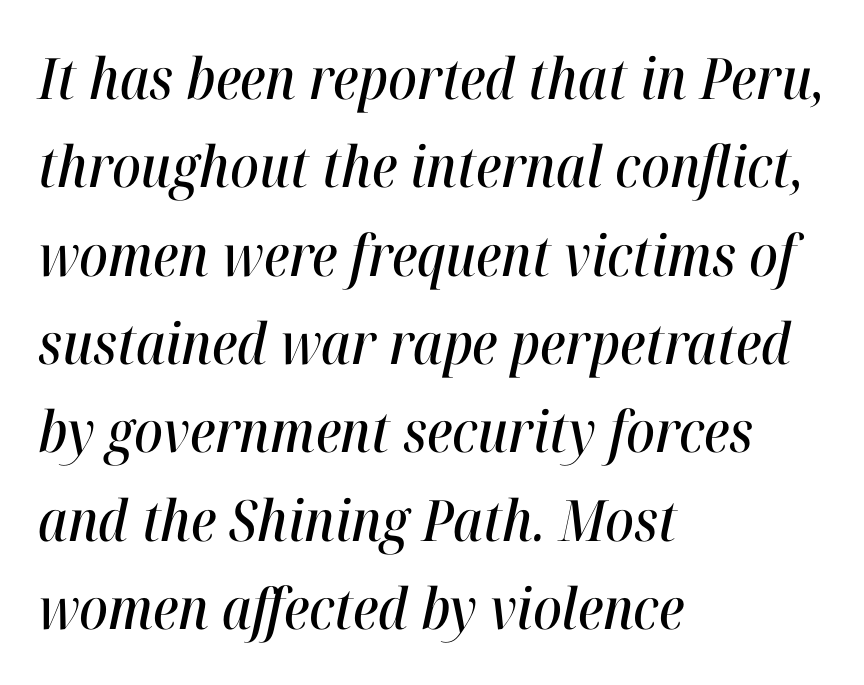
The image shows 57 px condensed type, italic (leaning right); set left-aligned, normal line spacing (1.55x), normal letter spacing, not underlined; high stroke contrast and a medium x-height.
